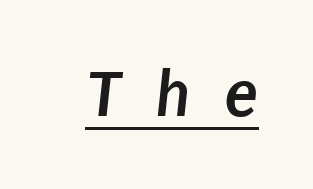
{"serif": "no", "bold": "yes", "weight": "semibold", "width": "condensed", "stroke_contrast": "low", "x_height": "large", "monospaced": "no", "underline": "yes", "letter_spacing": "wide", "letter_spacing_em": 0.48, "glyph_px": 69}
